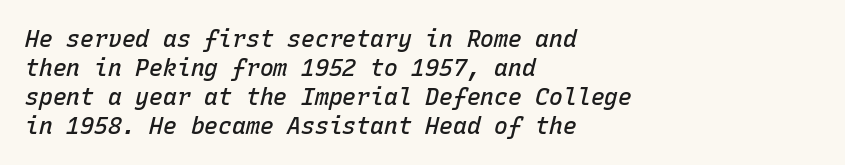
The image shows 23 px text type, italic (leaning right); set left-aligned, normal line spacing (1.26x), normal letter spacing, not underlined.
